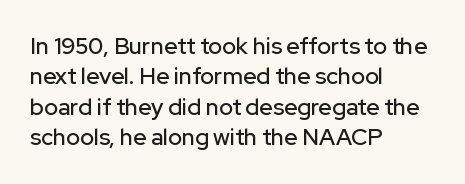
{"italic": "no", "underline": "no", "align": "left", "line_spacing": "normal", "line_spacing_ratio": 1.32, "letter_spacing": "normal", "letter_spacing_em": 0.0, "glyph_px": 23}
